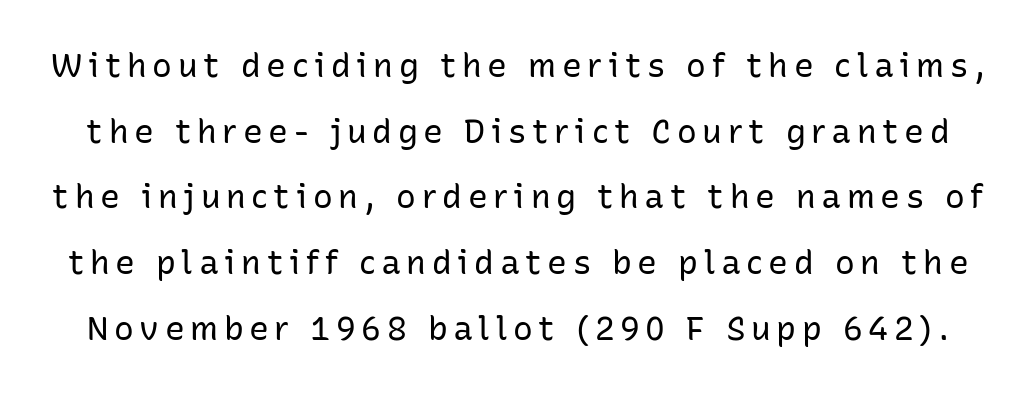
Q: Is the text bold? A: No.
Q: Is the text italic (slanted)? A: No, it is upright.
Q: Is the typeface a serif or a sans-serif typeface? A: Sans-serif.
Q: Is the text underlined? A: No.
Q: Is the spacing between lines tight, normal or loose? A: Loose.
Q: Width (condensed, normal, or wide)? A: Normal.
Q: Stroke contrast? A: Low.
Q: x-height? A: Medium.
Q: Monospaced? A: No.
